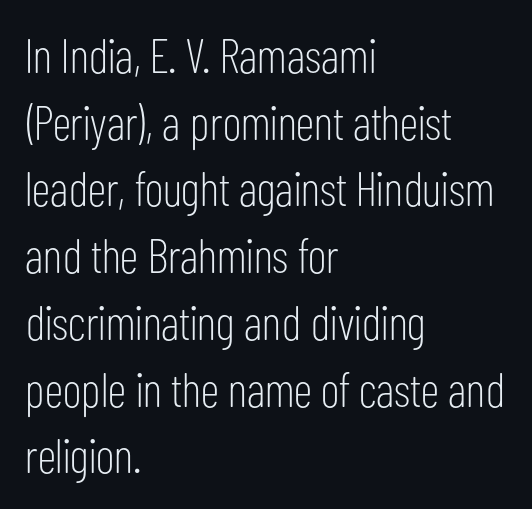
The image shows 48 px light, condensed sans-serif type, upright; set left-aligned, normal line spacing (1.39x), normal letter spacing, not underlined; low stroke contrast and a medium x-height.
